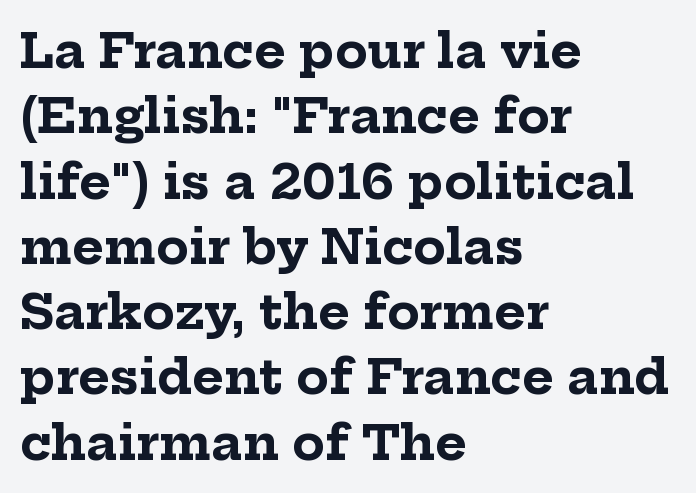
The image shows 48 px bold serif type, upright; set left-aligned, normal line spacing (1.36x), normal letter spacing, not underlined; low stroke contrast and a medium x-height.
